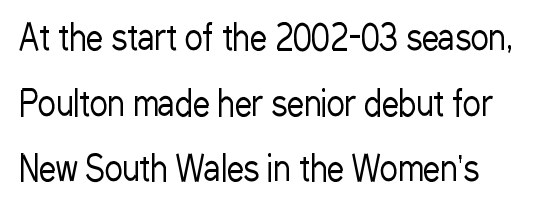
The image shows 34 px regular-weight, condensed sans-serif type, upright; set left-aligned, loose line spacing (1.93x), normal letter spacing, not underlined; low stroke contrast and a medium x-height.
